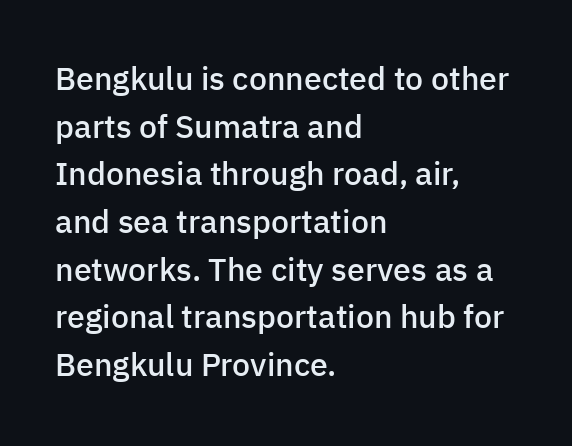
The image shows 32 px semibold sans-serif type, upright; set left-aligned, normal line spacing (1.49x), normal letter spacing, not underlined; low stroke contrast and a medium x-height.
